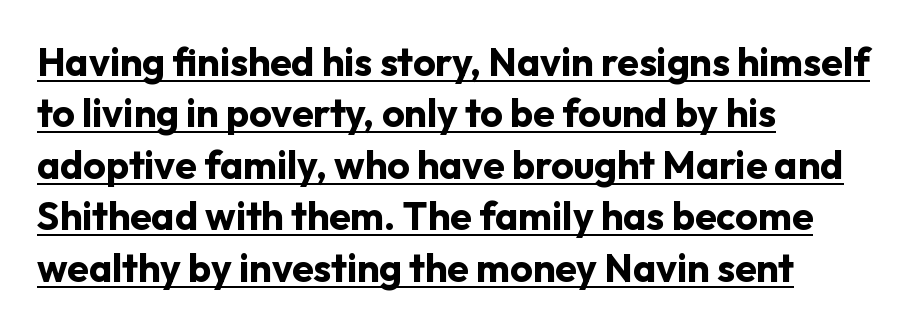
Here the designer chose a conventional face with non-uniform glyph widths. The letters are bold, with thick, heavy strokes. This sample uses an upright cut, with every glyph sitting square on the baseline. Caption: multi-line text, flush left, ragged right.
